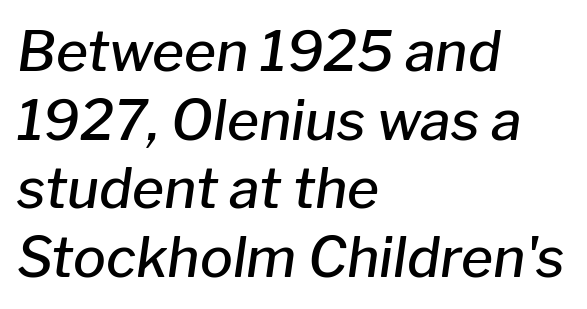
{"italic": "yes", "lean": "right", "slant_degrees": 8, "bold": "semi", "weight": "semibold", "width": "normal", "stroke_contrast": "low", "x_height": "medium", "monospaced": "no", "underline": "no", "align": "left", "line_spacing": "normal", "line_spacing_ratio": 1.25, "letter_spacing": "normal", "letter_spacing_em": 0.0, "glyph_px": 55}
